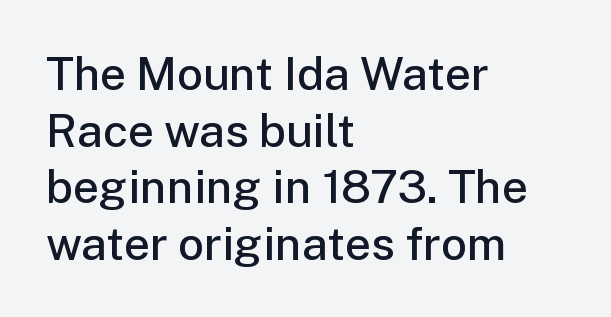
The image shows 46 px semibold sans-serif type, upright; set left-aligned, line spacing 1.23x, normal letter spacing, not underlined; low stroke contrast and a medium x-height.
